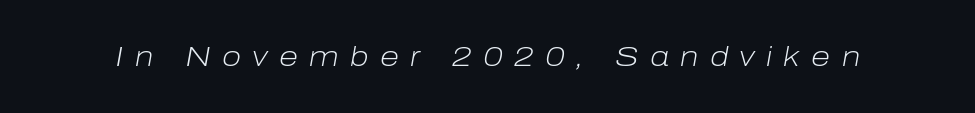
The image shows 28 px light type, italic (leaning right); set unusually wide letter spacing (+0.4 em), not underlined; low stroke contrast and a medium x-height.
